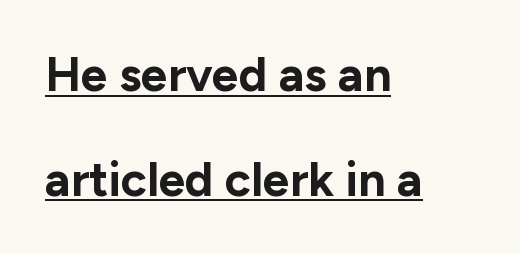
Q: Is the text bold? A: Yes.
Q: Is the text italic (slanted)? A: No, it is upright.
Q: Is the typeface a serif or a sans-serif typeface? A: Sans-serif.
Q: Is the text underlined? A: Yes.
Q: How is the paragraph aligned? A: Left-aligned.
Q: Is the spacing between letters normal or unusually wide? A: Normal.
Q: Is the spacing between lines tight, normal or loose? A: Loose.
Q: Width (condensed, normal, or wide)? A: Normal.
Q: Stroke contrast? A: Low.
Q: x-height? A: Medium.
Q: Monospaced? A: No.
